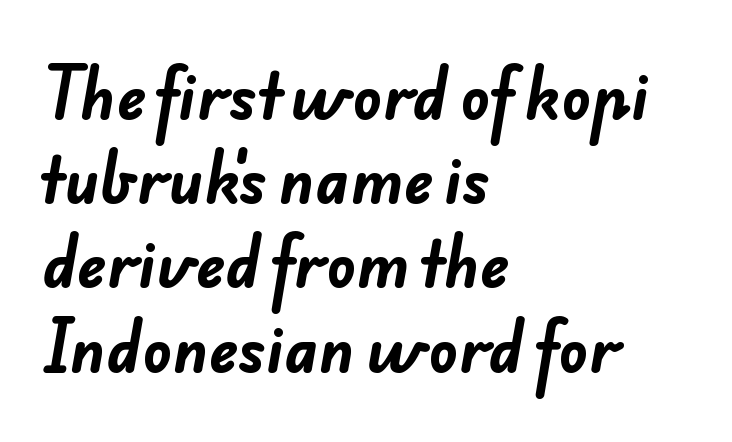
Q: Is the text bold? A: Yes.
Q: Is the typeface a serif or a sans-serif typeface? A: Sans-serif.
Q: Is the text underlined? A: No.
Q: How is the paragraph aligned? A: Left-aligned.
Q: Is the spacing between letters normal or unusually wide? A: Normal.
Q: Is the spacing between lines tight, normal or loose? A: Normal.
Q: Width (condensed, normal, or wide)? A: Normal.
Q: Stroke contrast? A: Low.
Q: x-height? A: Small.
Q: Monospaced? A: No.
